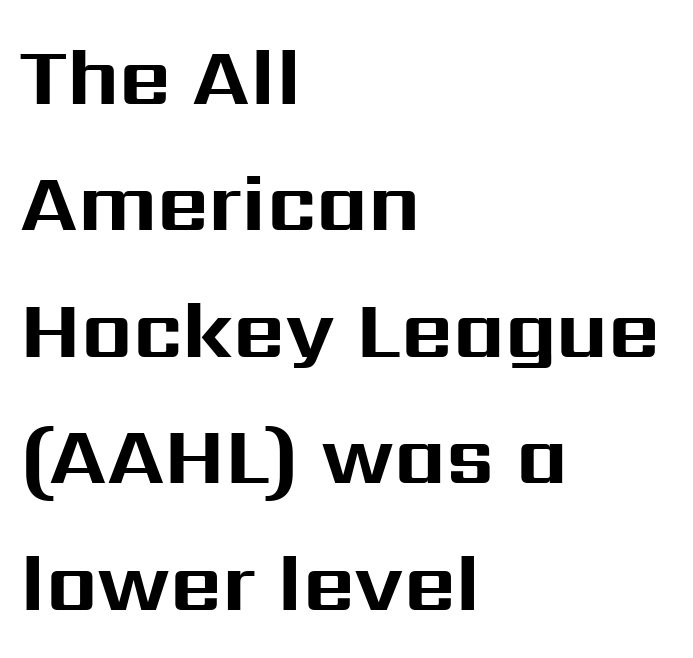
Q: Is the text bold? A: Yes.
Q: Is the text italic (slanted)? A: No, it is upright.
Q: Is the typeface a serif or a sans-serif typeface? A: Sans-serif.
Q: Is the text underlined? A: No.
Q: How is the paragraph aligned? A: Left-aligned.
Q: Is the spacing between letters normal or unusually wide? A: Normal.
Q: Is the spacing between lines tight, normal or loose? A: Normal.
Q: Width (condensed, normal, or wide)? A: Normal.
Q: Stroke contrast? A: Medium.
Q: x-height? A: Medium.
Q: Monospaced? A: No.
